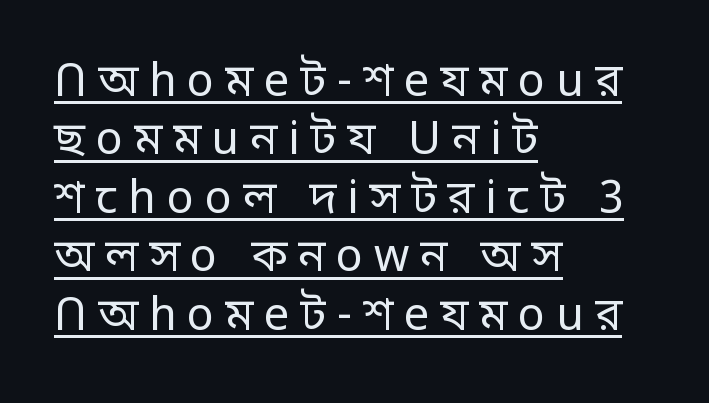
The image shows 45 px regular-weight sans-serif type, upright; set left-aligned, normal line spacing (1.3x), unusually wide letter spacing (+0.24 em), underlined; low stroke contrast and a large x-height.
